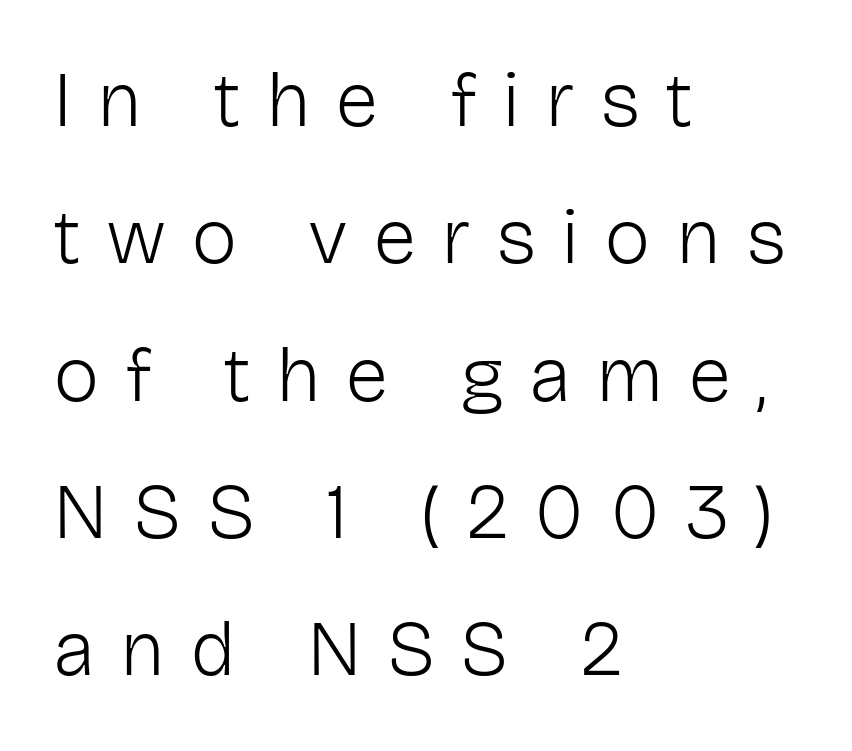
The image shows 78 px light sans-serif type, upright; set left-aligned, line spacing 1.76x, unusually wide letter spacing (+0.32 em), not underlined; low stroke contrast and a medium x-height.
